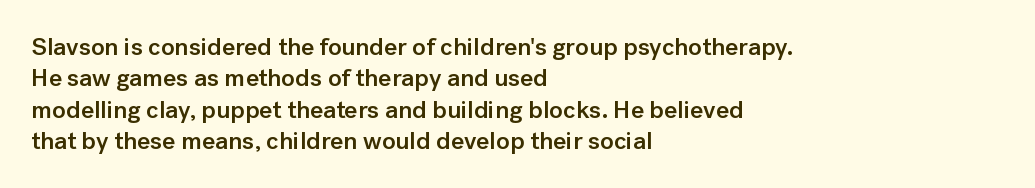
{"italic": "no", "bold": "semi", "underline": "no", "align": "left", "line_spacing": "normal", "line_spacing_ratio": 1.26, "letter_spacing": "normal", "letter_spacing_em": 0.0, "glyph_px": 25}
